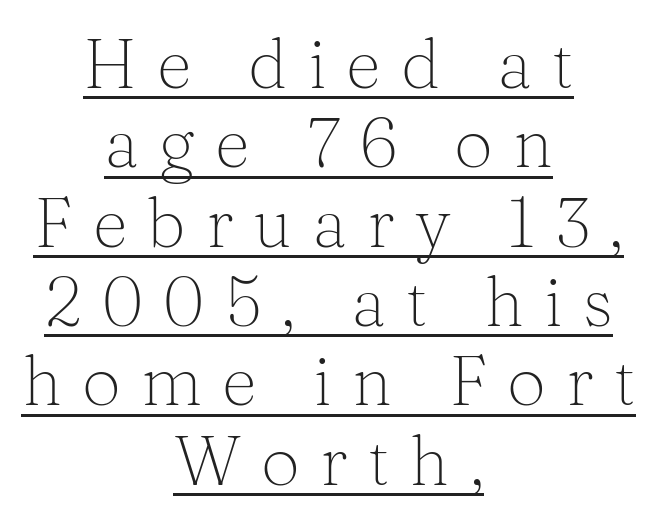
{"serif": "yes", "italic": "no", "bold": "no", "weight": "light", "width": "normal", "stroke_contrast": "medium", "x_height": "medium", "monospaced": "no", "underline": "yes", "align": "center", "line_spacing": "tight", "line_spacing_ratio": 1.15, "letter_spacing": "wide", "letter_spacing_em": 0.29, "glyph_px": 69}
